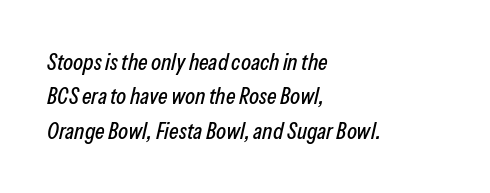
{"italic": "yes", "lean": "right", "slant_degrees": 13, "underline": "no", "align": "left", "line_spacing": "normal", "line_spacing_ratio": 1.49, "letter_spacing": "normal", "letter_spacing_em": 0.0, "glyph_px": 23}
